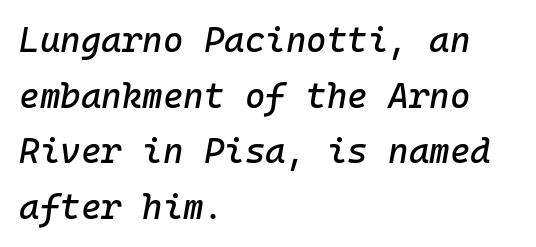
Q: Is the text italic (slanted)? A: Yes, it leans right by about 10 degrees.
Q: Is the text underlined? A: No.
Q: How is the paragraph aligned? A: Left-aligned.
Q: Is the spacing between letters normal or unusually wide? A: Normal.
Q: Is the spacing between lines tight, normal or loose? A: Normal.
Q: Width (condensed, normal, or wide)? A: Normal.
Q: Stroke contrast? A: Low.
Q: x-height? A: Medium.
Q: Monospaced? A: Yes.
